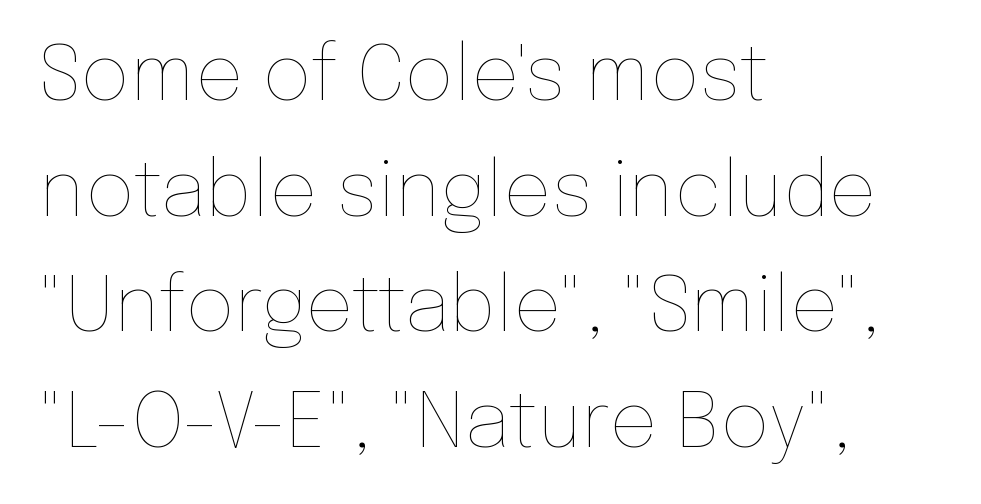
{"italic": "no", "bold": "no", "weight": "thin", "width": "normal", "stroke_contrast": "low", "x_height": "medium", "monospaced": "no", "underline": "no", "align": "left", "line_spacing": "normal", "line_spacing_ratio": 1.52, "letter_spacing": "normal", "letter_spacing_em": 0.0, "glyph_px": 76}
